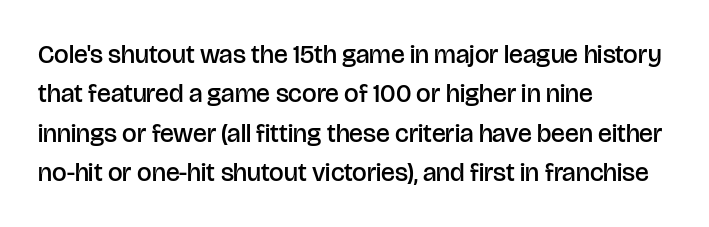
Q: Is the text bold? A: Semi-bold.
Q: Is the text italic (slanted)? A: No, it is upright.
Q: Is the text underlined? A: No.
Q: How is the paragraph aligned? A: Left-aligned.
Q: Is the spacing between letters normal or unusually wide? A: Normal.
Q: Is the spacing between lines tight, normal or loose? A: Normal.
